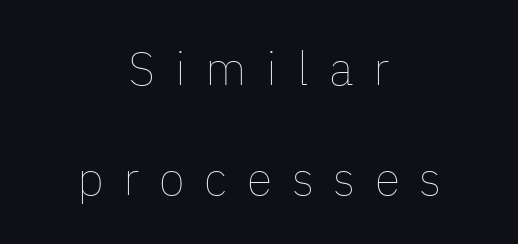
{"italic": "no", "bold": "no", "weight": "thin", "width": "normal", "stroke_contrast": "low", "x_height": "medium", "monospaced": "no", "underline": "no", "align": "center", "line_spacing": "loose", "line_spacing_ratio": 2.33, "letter_spacing": "wide", "letter_spacing_em": 0.42, "glyph_px": 47}
